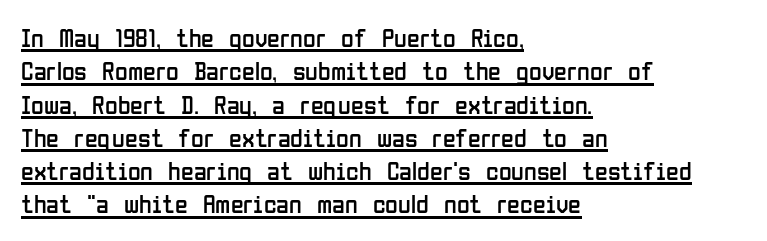
Q: Is the text bold? A: No.
Q: Is the text italic (slanted)? A: No, it is upright.
Q: Is the text underlined? A: Yes.
Q: How is the paragraph aligned? A: Left-aligned.
Q: Is the spacing between letters normal or unusually wide? A: Normal.
Q: Is the spacing between lines tight, normal or loose? A: Normal.
